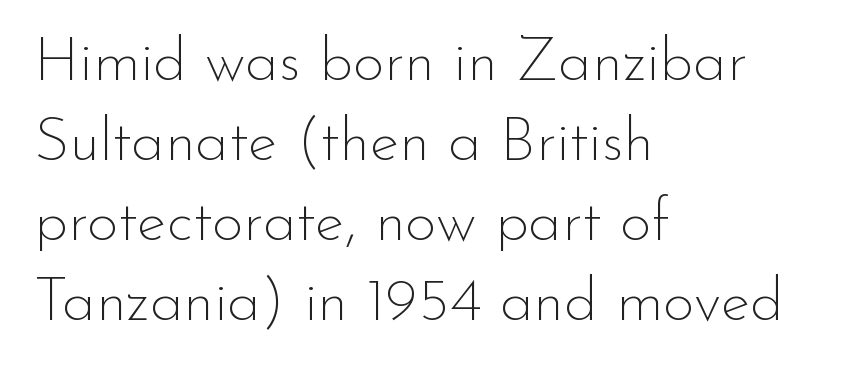
{"serif": "no", "italic": "no", "bold": "no", "weight": "thin", "width": "normal", "stroke_contrast": "low", "x_height": "small", "monospaced": "no", "underline": "no", "align": "left", "line_spacing": "normal", "line_spacing_ratio": 1.31, "letter_spacing": "normal", "letter_spacing_em": 0.0, "glyph_px": 61}
